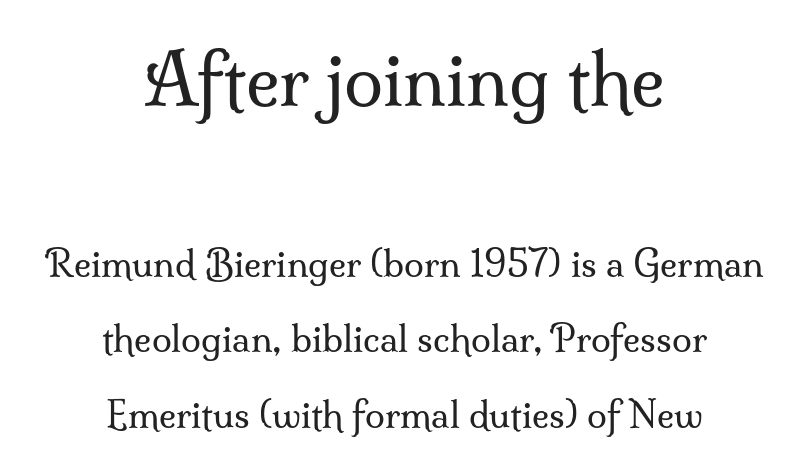
The image shows 71 px regular-weight serif type, upright; set centered, loose line spacing (2.1x), normal letter spacing, not underlined; the first (top) block is 1.97x larger; medium stroke contrast and a small x-height.
